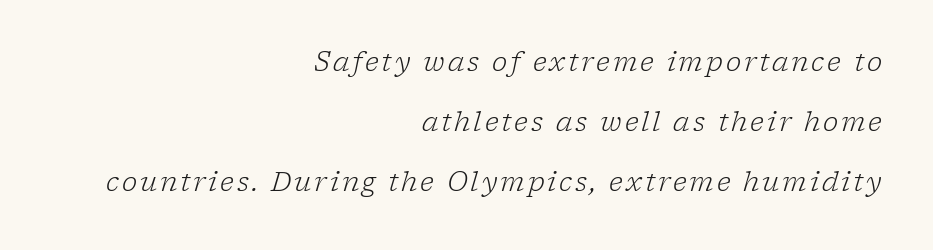
The image shows 26 px text type, italic (leaning right); set right-aligned, loose line spacing (2.31x), not underlined.
